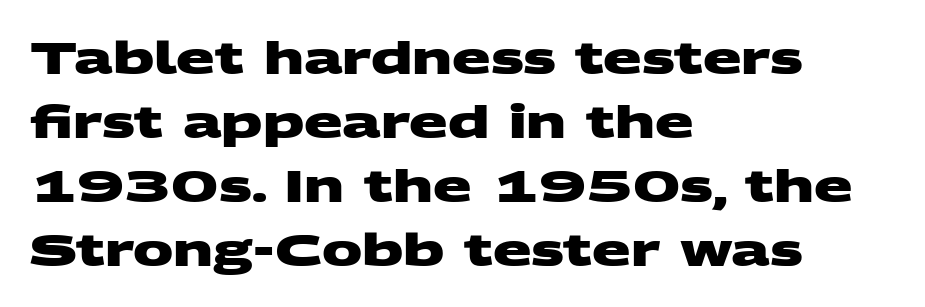
{"serif": "no", "bold": "yes", "weight": "heavy", "width": "wide", "stroke_contrast": "medium", "x_height": "large", "monospaced": "no", "underline": "no", "align": "left", "line_spacing": "normal", "line_spacing_ratio": 1.42, "letter_spacing": "normal", "letter_spacing_em": 0.0, "glyph_px": 45}
